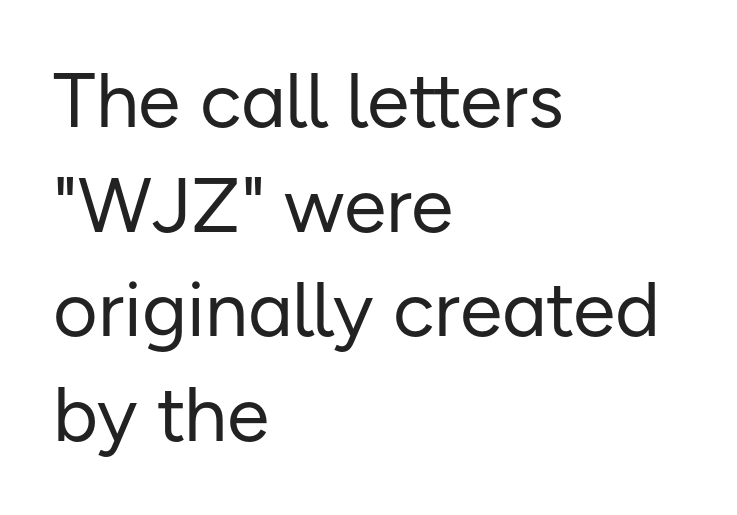
The rendering uses a moderate line-height, typical for paragraphs. Do the characters align in a grid? No, the font is proportional. Serif or sans? Sans — the stroke terminals are bare. The passage is arranged the way most books set body copy — flush left. Is the type heavy? It reads as light-to-regular instead. The strip under each line holds only bare page.
